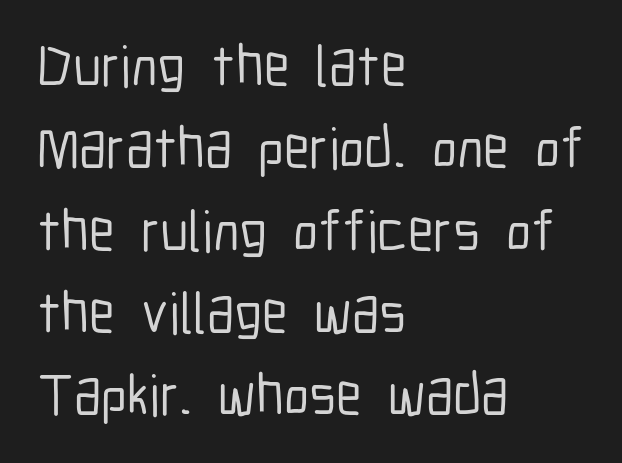
The image shows 58 px condensed sans-serif type, upright; set left-aligned, normal line spacing (1.42x), normal letter spacing, not underlined; low stroke contrast and a medium x-height.
